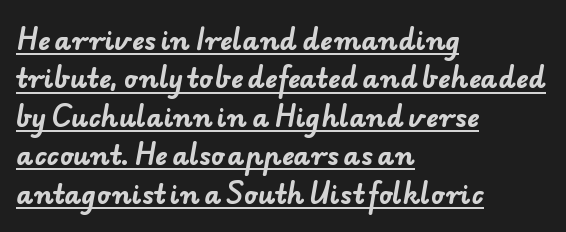
In terms of leading, this rendering sits right in the middle. The strokes are fattened all the way to bold. The horizontal fit of the characters is conventional and even. This rendering features underlined lettering. Horizontally, the lines are justified to the leading edge only.
